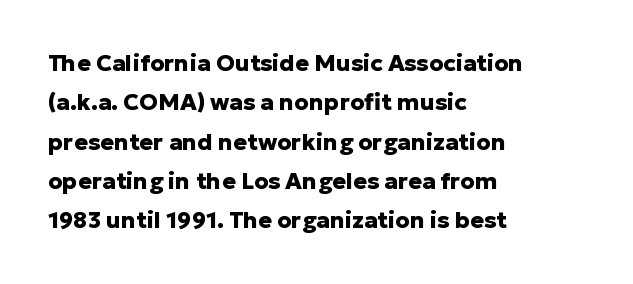
The image shows 23 px bold type, upright; set left-aligned, line spacing 1.71x, normal letter spacing, not underlined.
